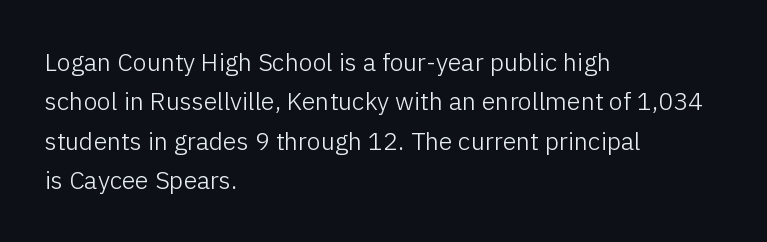
The image shows 25 px text type, upright; set left-aligned, normal line spacing (1.58x), normal letter spacing, not underlined.
